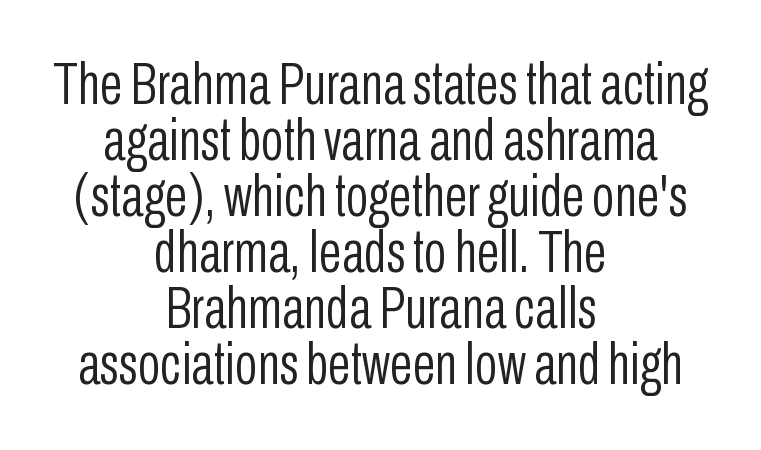
This sample trades vertical openness for compactness between lines. A typesetter would call this proportional, since set widths differ per character. Letters rest on an invisible, unmarked baseline. Italic? Not at all — the glyphs are vertical. The glyphs in this specimen are sans serif.
